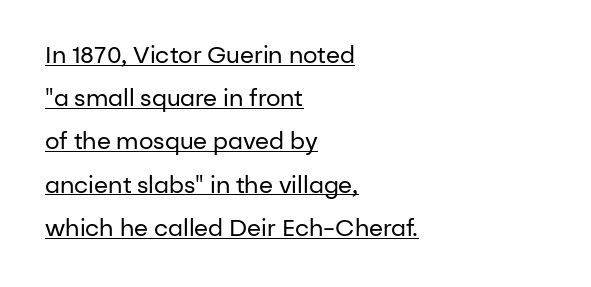
Decoration check: the copy is underlined. Horizontal alignment here is leftward, the default for most running prose. The typeface has the unassuming heft of standard copy or less. Italic? Not at all — the glyphs are vertical.
